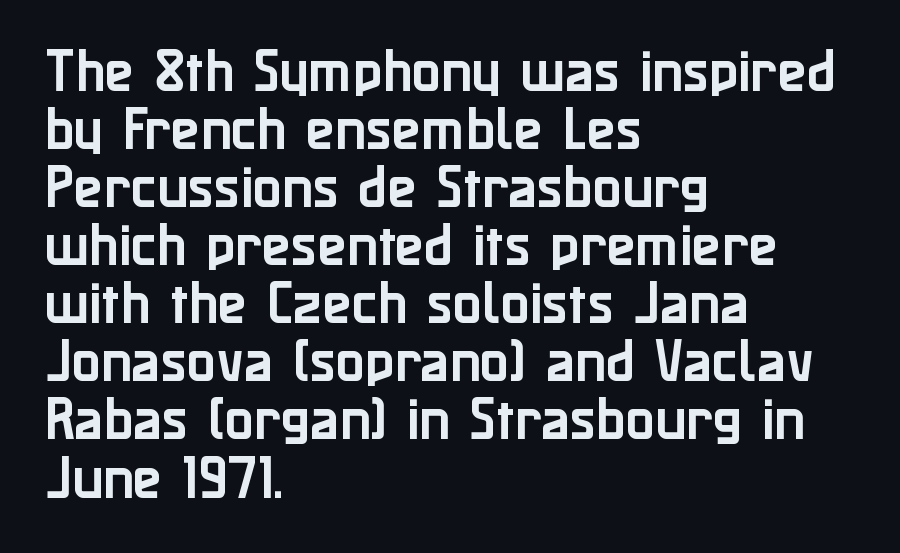
Q: Is the text italic (slanted)? A: No, it is upright.
Q: Is the typeface a serif or a sans-serif typeface? A: Sans-serif.
Q: Is the text underlined? A: No.
Q: How is the paragraph aligned? A: Left-aligned.
Q: Is the spacing between letters normal or unusually wide? A: Normal.
Q: Width (condensed, normal, or wide)? A: Normal.
Q: Stroke contrast? A: Low.
Q: x-height? A: Medium.
Q: Monospaced? A: No.
